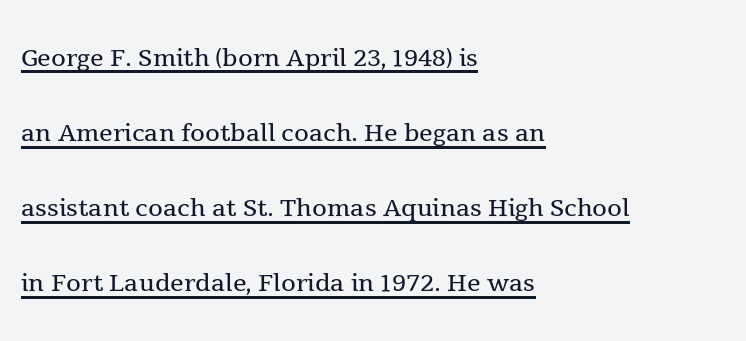
The image shows 34 px regular-weight serif type, upright; set left-aligned, loose line spacing (2.21x), normal letter spacing, underlined; a medium x-height.
